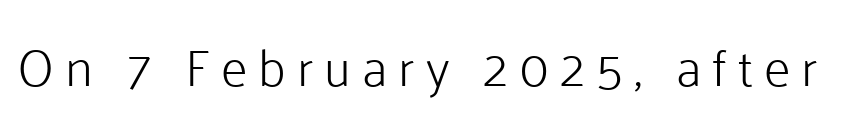
{"serif": "no", "italic": "no", "bold": "no", "weight": "light", "width": "normal", "stroke_contrast": "low", "x_height": "medium", "monospaced": "no", "underline": "no", "letter_spacing": "wide", "letter_spacing_em": 0.21, "glyph_px": 52}
